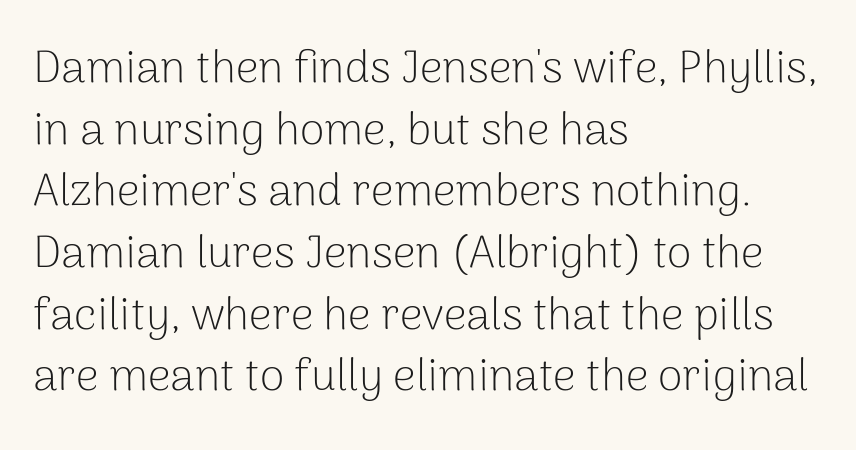
The image shows 45 px light sans-serif type, upright; set left-aligned, normal line spacing (1.37x), normal letter spacing, not underlined; low stroke contrast and a medium x-height.
